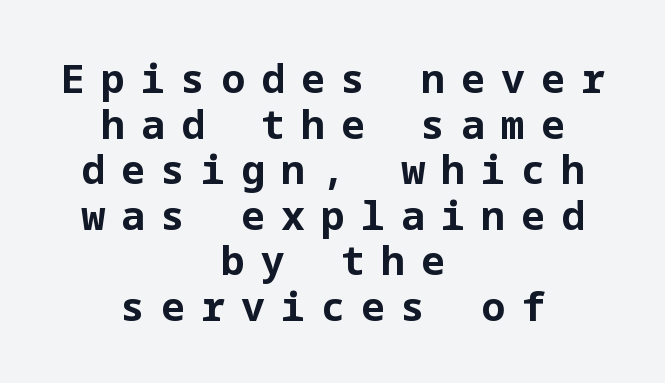
The characters look thick and weighty, a clear bold. Designer's note — italics off, roman on. This sample is center-justified, so both line endings float freely. Loose tracking; the words dissolve into strings of separated letters.
